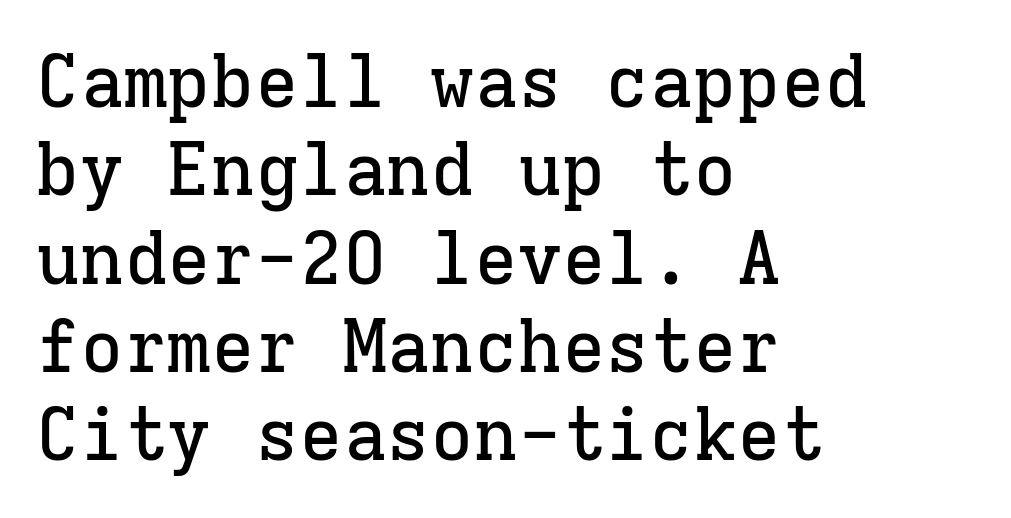
{"serif": "yes", "italic": "no", "width": "normal", "stroke_contrast": "low", "x_height": "medium", "monospaced": "yes", "underline": "no", "align": "left", "line_spacing_ratio": 1.21, "letter_spacing": "normal", "letter_spacing_em": 0.0, "glyph_px": 73}
